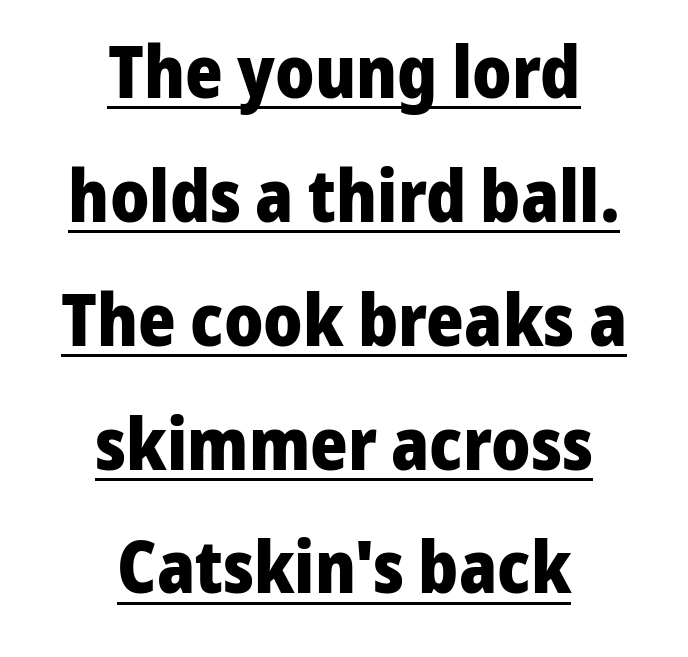
Q: Is the text bold? A: Yes.
Q: Is the text italic (slanted)? A: No, it is upright.
Q: Is the typeface a serif or a sans-serif typeface? A: Sans-serif.
Q: Is the text underlined? A: Yes.
Q: How is the paragraph aligned? A: Centered.
Q: Is the spacing between letters normal or unusually wide? A: Normal.
Q: Width (condensed, normal, or wide)? A: Normal.
Q: Stroke contrast? A: Low.
Q: x-height? A: Medium.
Q: Monospaced? A: No.
